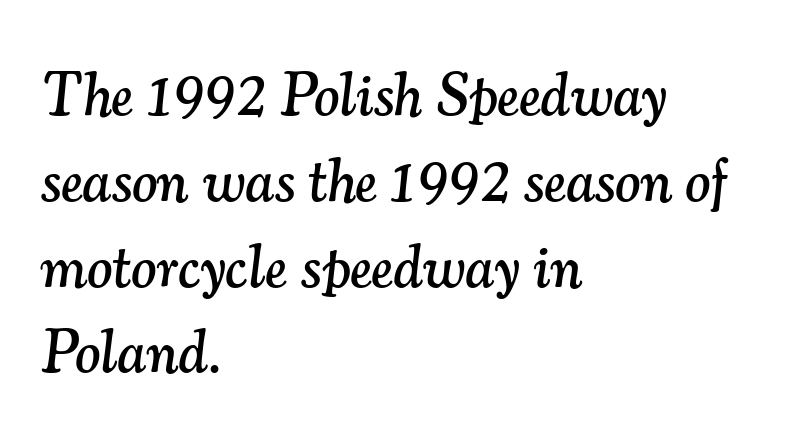
{"serif": "yes", "italic": "yes", "lean": "right", "slant_degrees": 7, "width": "normal", "stroke_contrast": "medium", "x_height": "small", "monospaced": "no", "underline": "no", "align": "left", "line_spacing": "normal", "line_spacing_ratio": 1.43, "letter_spacing": "normal", "letter_spacing_em": 0.0, "glyph_px": 60}
